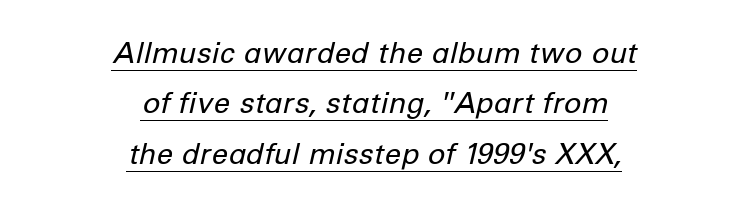
Proportional: the letters do not fall into vertical columns. Short note: letters normally spaced. Horizontally, the lines are justified to the midpoint only. When letters slant like this, we call the style italic. The font is comparable to plain body text, perhaps lighter. Every word sits above its own underline.
